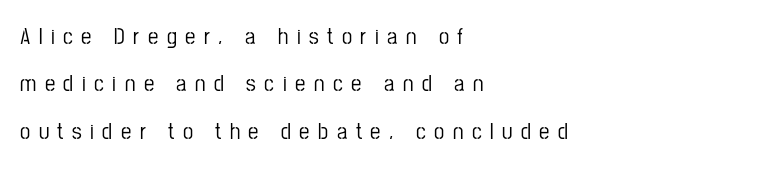
{"italic": "no", "underline": "no", "align": "left", "line_spacing": "loose", "line_spacing_ratio": 2.06, "letter_spacing": "wide", "letter_spacing_em": 0.37, "glyph_px": 23}
